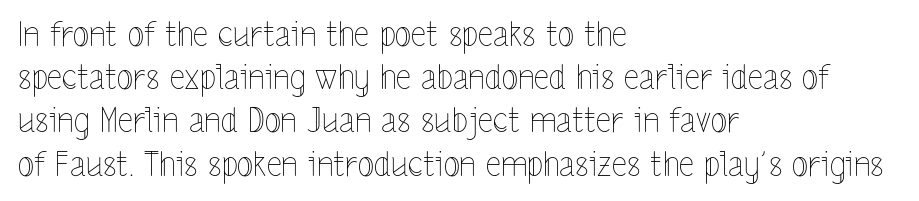
Do the characters align in a grid? No, the font is proportional. The face looks like a standard text weight, possibly lighter. A typesetter would call this zero additional tracking. Quick note: not italic, upright. No word sits above an underline. A typesetter would call this leading conventional body-copy spacing.
